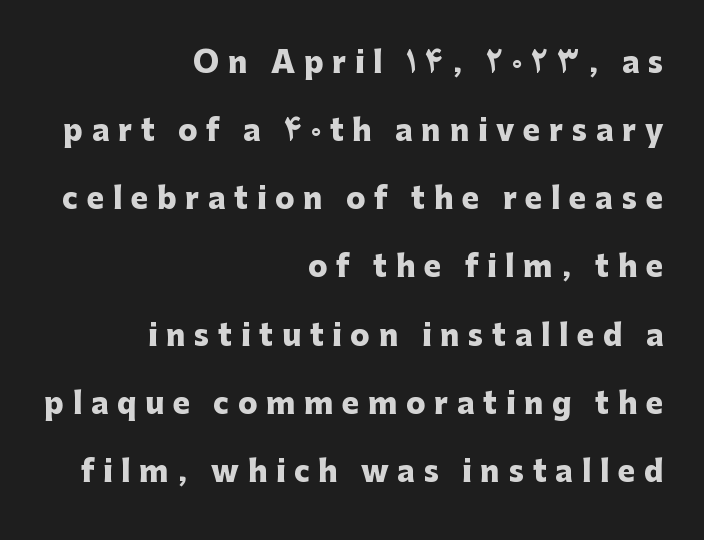
{"serif": "no", "italic": "no", "bold": "yes", "weight": "heavy", "width": "normal", "stroke_contrast": "low", "x_height": "medium", "monospaced": "no", "underline": "no", "align": "right", "line_spacing": "loose", "line_spacing_ratio": 2.35, "letter_spacing": "wide", "letter_spacing_em": 0.3, "glyph_px": 29}
